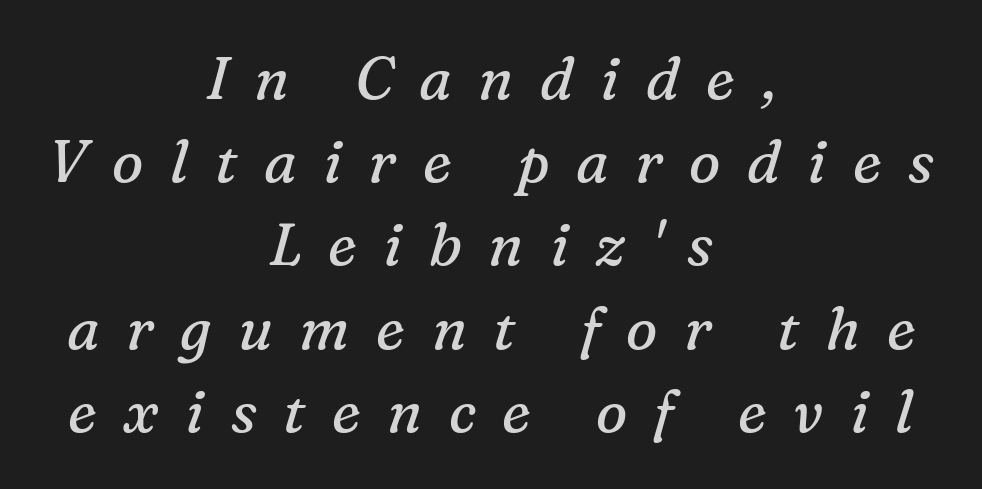
The image shows 59 px regular-weight serif type, italic (leaning right); set centered, normal line spacing (1.41x), unusually wide letter spacing (+0.45 em), not underlined; medium stroke contrast and a medium x-height.
